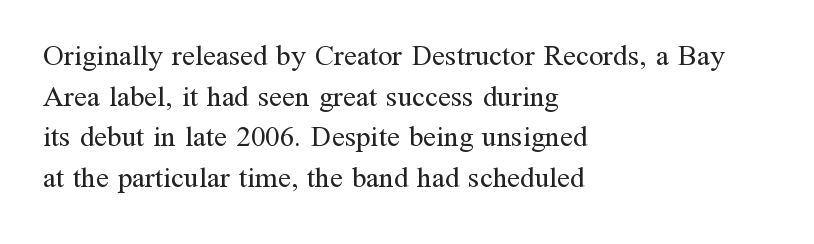
The image shows 29 px regular-weight serif type, upright; set left-aligned, normal line spacing (1.4x), normal letter spacing, not underlined; medium stroke contrast and a medium x-height.
